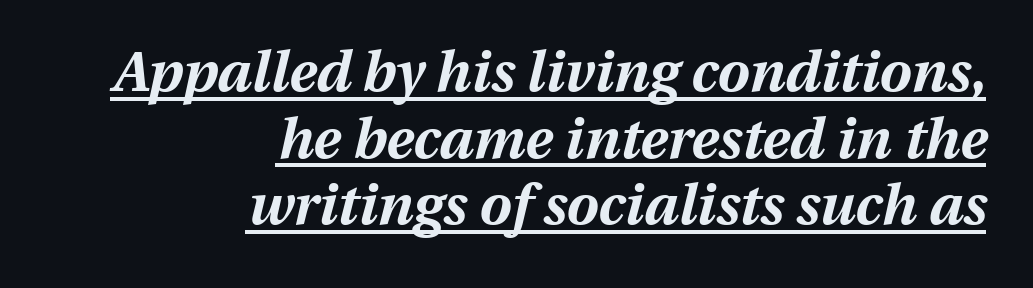
The image shows 57 px bold type, italic (leaning right); set right-aligned, line spacing 1.17x, normal letter spacing, underlined; medium stroke contrast and a medium x-height.
